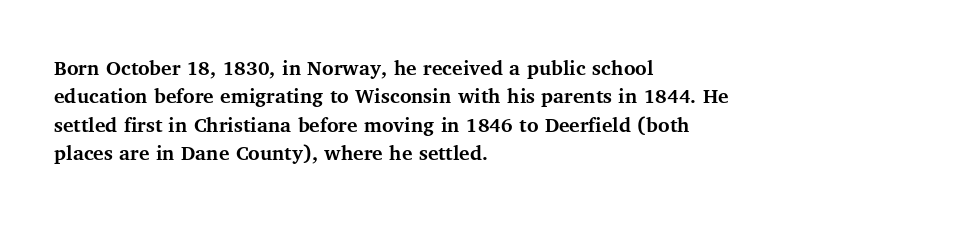
The image shows 22 px bold type, upright; set left-aligned, normal line spacing (1.29x), normal letter spacing, not underlined.
